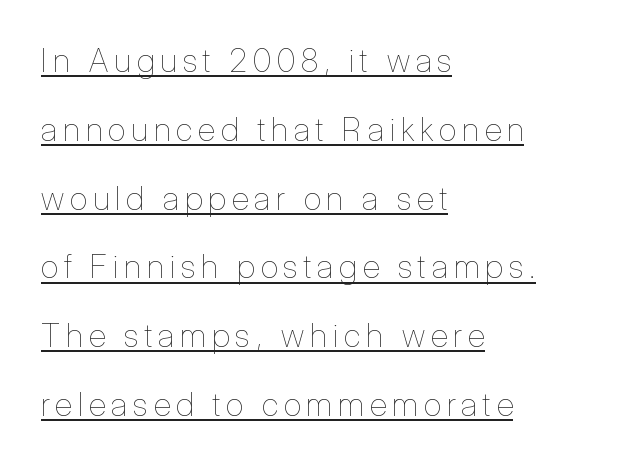
{"italic": "no", "bold": "no", "weight": "thin", "width": "condensed", "stroke_contrast": "low", "x_height": "medium", "monospaced": "no", "underline": "yes", "align": "left", "line_spacing": "loose", "line_spacing_ratio": 2.15, "glyph_px": 32}
